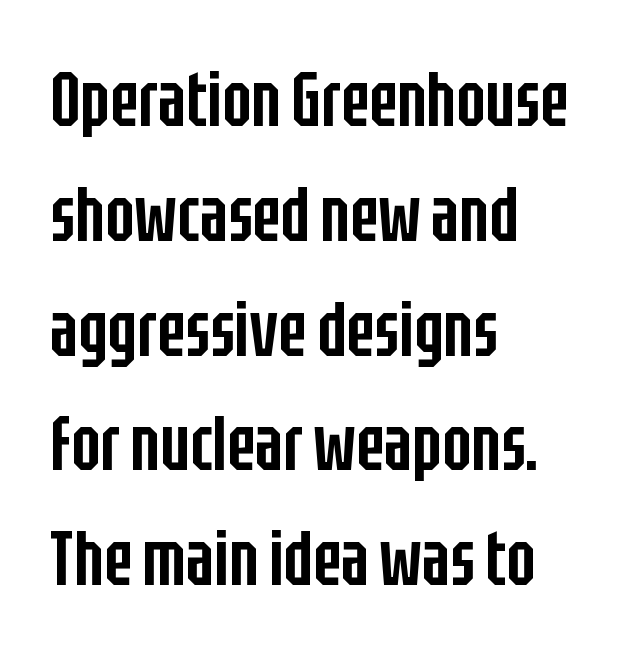
Q: Is the text bold? A: Semi-bold.
Q: Is the text italic (slanted)? A: No, it is upright.
Q: Is the typeface a serif or a sans-serif typeface? A: Sans-serif.
Q: Is the text underlined? A: No.
Q: How is the paragraph aligned? A: Left-aligned.
Q: Is the spacing between letters normal or unusually wide? A: Normal.
Q: Is the spacing between lines tight, normal or loose? A: Normal.
Q: Width (condensed, normal, or wide)? A: Condensed.
Q: Stroke contrast? A: Low.
Q: x-height? A: Large.
Q: Monospaced? A: No.
